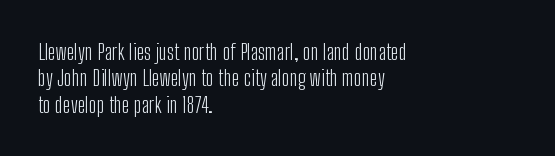
{"italic": "no", "bold": "no", "underline": "no", "align": "left", "line_spacing_ratio": 1.2, "letter_spacing": "normal", "letter_spacing_em": 0.0, "glyph_px": 22}
